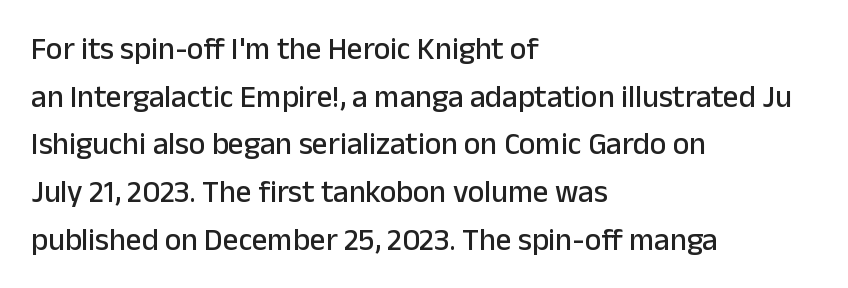
Designer's note — italics off, roman on. Glance below the letters and you will spot only blank space. The tracking reads as untouched default to a designer's eye. These lines are rendered in a variable-pitch font.
